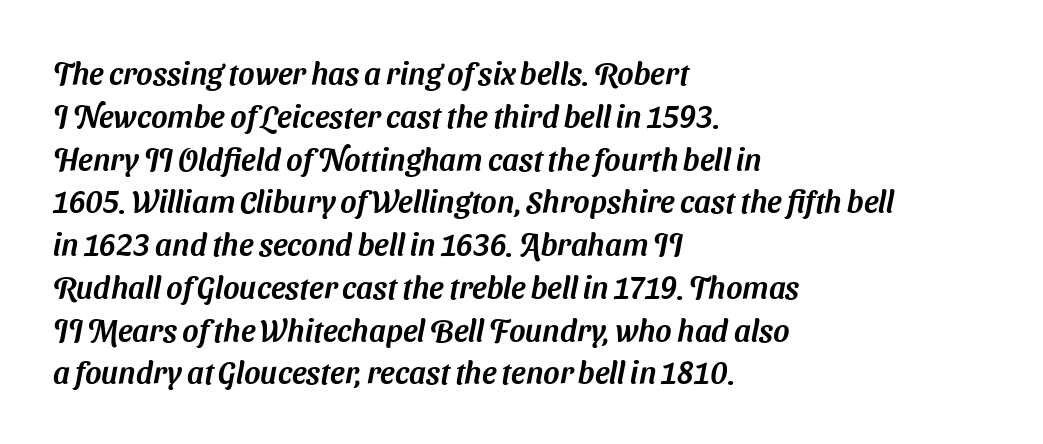
{"serif": "no", "width": "normal", "stroke_contrast": "medium", "x_height": "medium", "monospaced": "no", "underline": "no", "align": "left", "line_spacing": "normal", "line_spacing_ratio": 1.38, "letter_spacing": "normal", "letter_spacing_em": 0.0, "glyph_px": 31}
